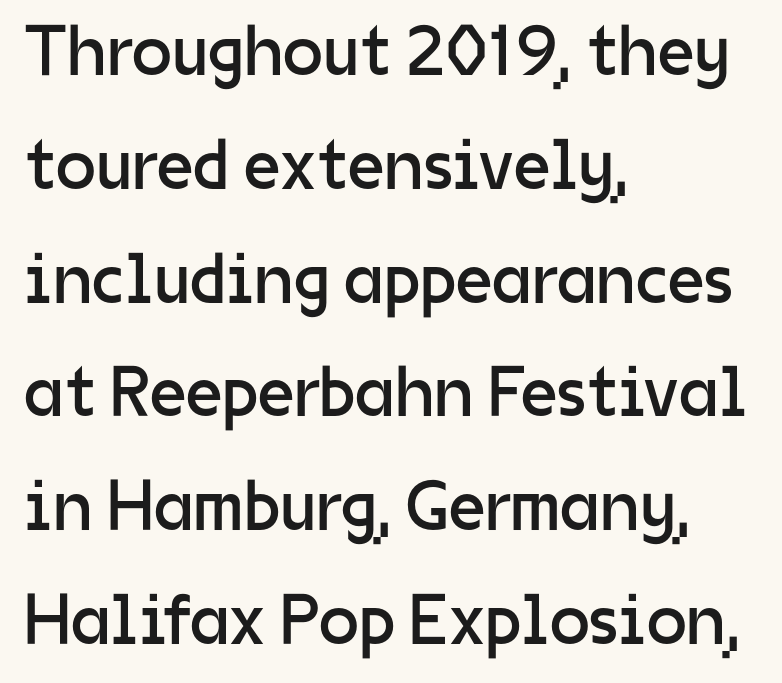
Q: Is the text bold? A: No.
Q: Is the text italic (slanted)? A: No, it is upright.
Q: Is the typeface a serif or a sans-serif typeface? A: Sans-serif.
Q: Is the text underlined? A: No.
Q: How is the paragraph aligned? A: Left-aligned.
Q: Is the spacing between letters normal or unusually wide? A: Normal.
Q: Is the spacing between lines tight, normal or loose? A: Normal.
Q: Width (condensed, normal, or wide)? A: Normal.
Q: Stroke contrast? A: Low.
Q: x-height? A: Medium.
Q: Monospaced? A: No.
